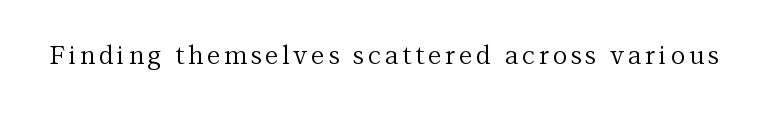
Q: Is the text bold? A: No.
Q: Is the text italic (slanted)? A: No, it is upright.
Q: Is the text underlined? A: No.
